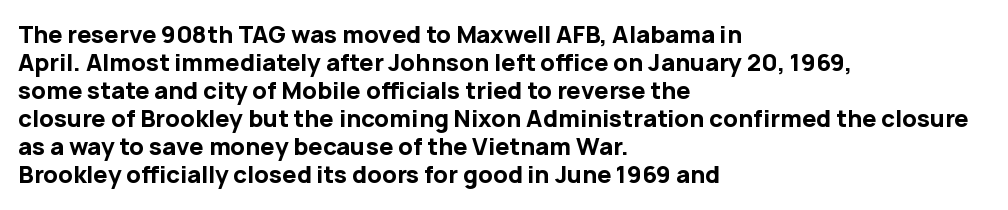
{"italic": "no", "bold": "yes", "underline": "no", "align": "left", "line_spacing_ratio": 1.22, "letter_spacing": "normal", "letter_spacing_em": 0.0, "glyph_px": 23}
